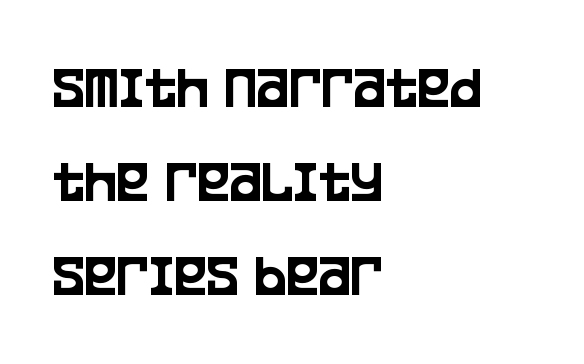
Q: Is the text italic (slanted)? A: No, it is upright.
Q: Is the typeface a serif or a sans-serif typeface? A: Sans-serif.
Q: Is the text underlined? A: No.
Q: How is the paragraph aligned? A: Left-aligned.
Q: Is the spacing between letters normal or unusually wide? A: Normal.
Q: Is the spacing between lines tight, normal or loose? A: Normal.
Q: Width (condensed, normal, or wide)? A: Condensed.
Q: Stroke contrast? A: Low.
Q: x-height? A: Large.
Q: Monospaced? A: No.
